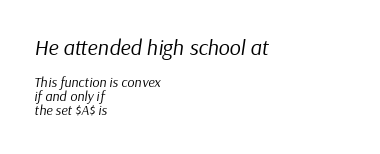
{"italic": "yes", "lean": "right", "slant_degrees": 9, "bold": "no", "underline": "no", "align": "left", "line_spacing": "tight", "line_spacing_ratio": 0.99, "letter_spacing": "normal", "letter_spacing_em": 0.0, "larger_block": "first", "size_ratio": 1.57, "glyph_px": 22}
